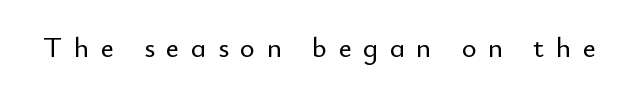
Q: Is the text italic (slanted)? A: No, it is upright.
Q: Is the typeface a serif or a sans-serif typeface? A: Sans-serif.
Q: Is the text underlined? A: No.
Q: Is the spacing between letters normal or unusually wide? A: Unusually wide.
Q: Width (condensed, normal, or wide)? A: Normal.
Q: Stroke contrast? A: Low.
Q: x-height? A: Small.
Q: Monospaced? A: No.
